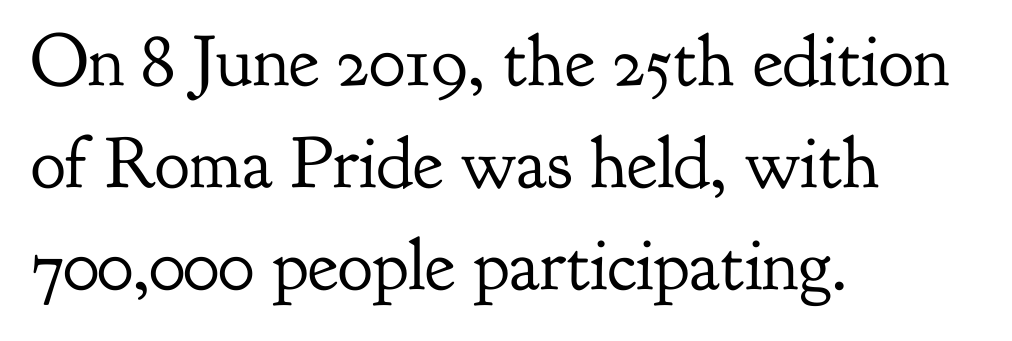
Think standard paragraph weight, or any step lighter than that. Letters rest on an invisible, unmarked baseline. A typesetter would call this zero additional tracking. Line spacing here is normal.
